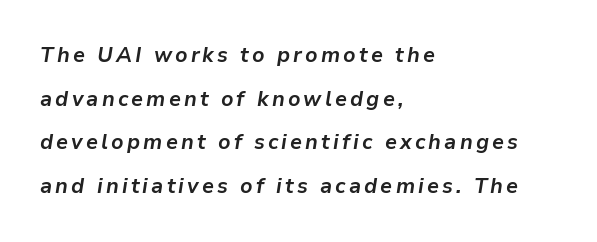
Q: Is the text bold? A: Yes.
Q: Is the text italic (slanted)? A: Yes, it leans right by about 9 degrees.
Q: Is the text underlined? A: No.
Q: How is the paragraph aligned? A: Left-aligned.
Q: Is the spacing between lines tight, normal or loose? A: Loose.
